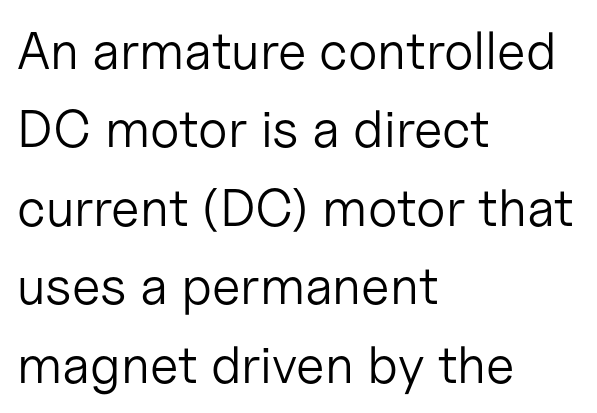
The image shows 53 px light sans-serif type, upright; set left-aligned, normal line spacing (1.48x), normal letter spacing, not underlined; low stroke contrast and a medium x-height.
